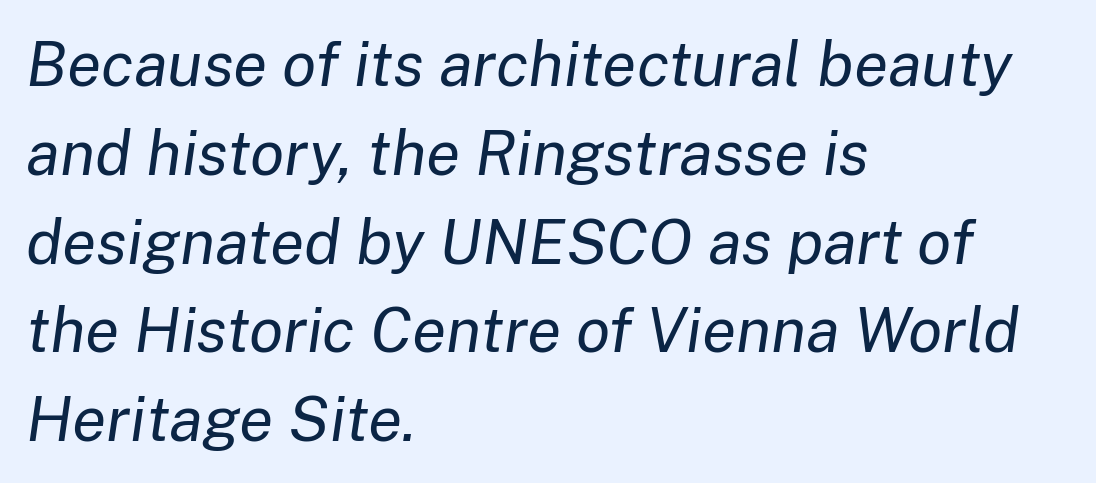
The image shows 63 px regular-weight type, italic (leaning right); set left-aligned, normal line spacing (1.41x), normal letter spacing, not underlined; low stroke contrast and a medium x-height.
